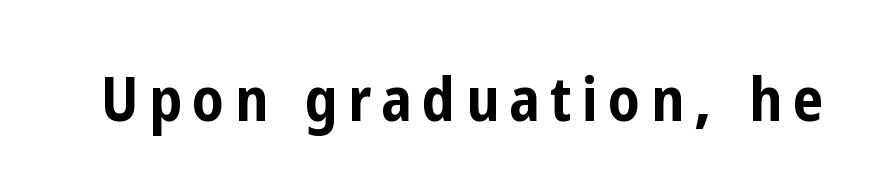
The foot of each line stays bare and open. Compared with an ordinary text face, these strokes are far heavier — a full bold. A sans-serif font was chosen for this passage. Unlike italic type, these characters show no tilt at all. Proportional: the letters do not fall into vertical columns.
